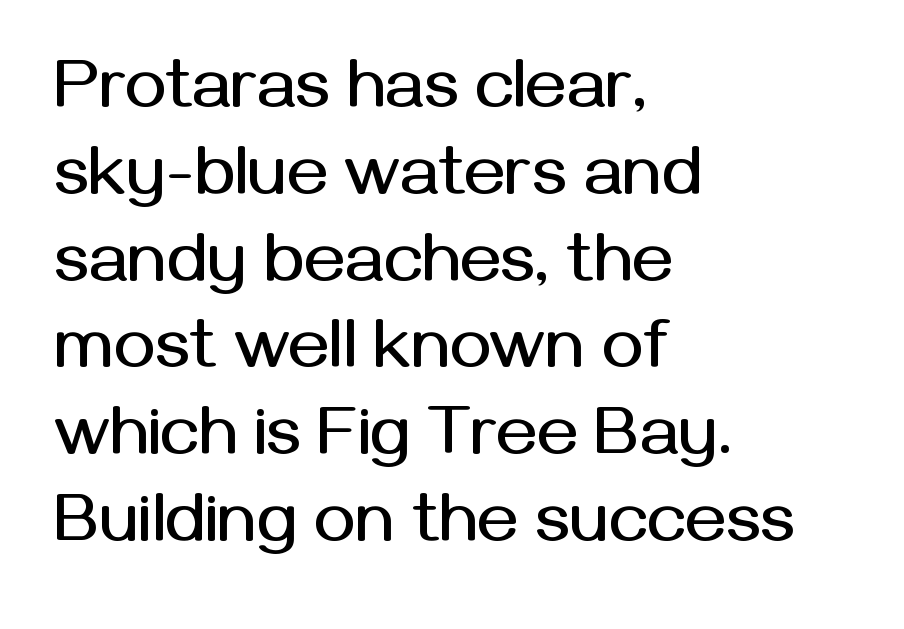
The image shows 70 px sans-serif type, upright; set left-aligned, line spacing 1.24x, normal letter spacing, not underlined; medium stroke contrast and a medium x-height.
